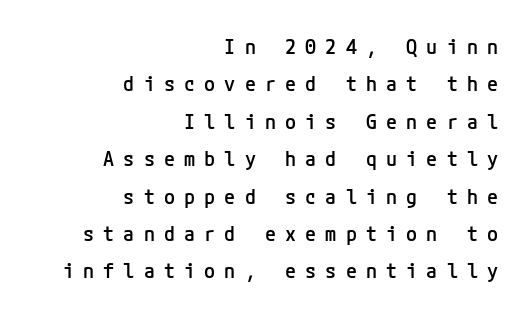
The image shows 20 px text type, upright; set right-aligned, line spacing 1.87x, unusually wide letter spacing (+0.46 em), not underlined.
